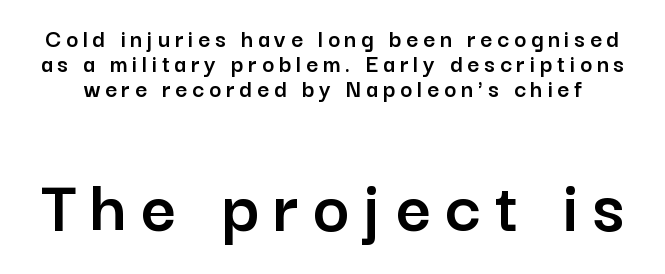
Spacing verdict: proportional, widths tailored to each character. Is this a sans? Yes — the strokes have no serifs. Regarding leading, the lines here are crowded together. The passage shown is not underscored anywhere. Characters remain perfectly vertical along every line. Reading top to bottom, the characters get bigger at the block break.
